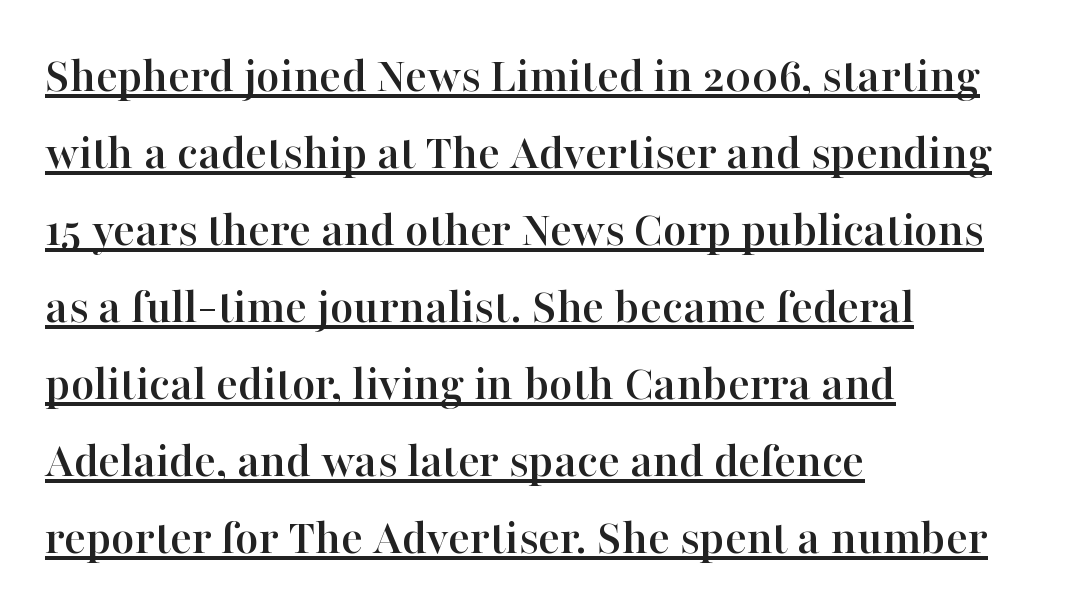
The image shows 51 px serif type, upright; set left-aligned, normal line spacing (1.51x), normal letter spacing, underlined; high stroke contrast and a medium x-height.
